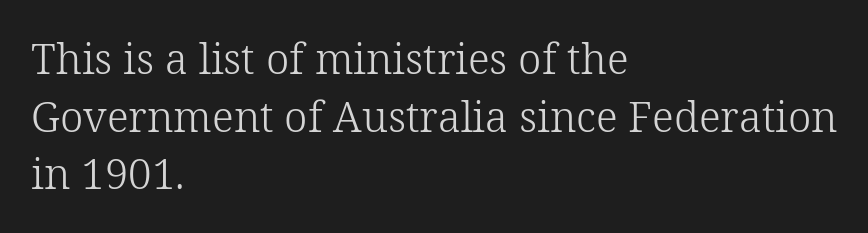
The image shows 42 px light serif type, upright; set left-aligned, normal line spacing (1.37x), normal letter spacing, not underlined; low stroke contrast and a medium x-height.
